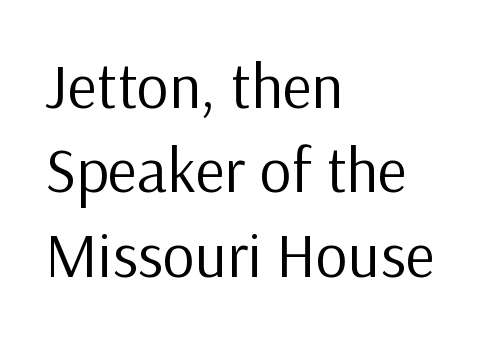
Is the block centered? No — it sits flush against the left margin. Does the leading feel generous? No, just average. The typeface has the unassuming heft of standard copy or less. The gap between lines stays unmarked.
